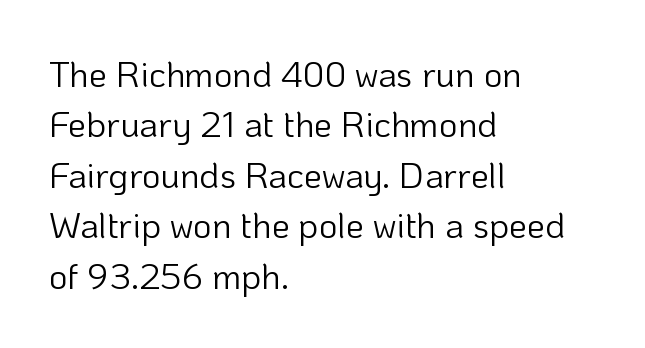
{"serif": "no", "italic": "no", "bold": "no", "weight": "light", "width": "normal", "stroke_contrast": "low", "x_height": "medium", "monospaced": "no", "underline": "no", "align": "left", "line_spacing": "normal", "line_spacing_ratio": 1.4, "letter_spacing": "normal", "letter_spacing_em": 0.0, "glyph_px": 36}
